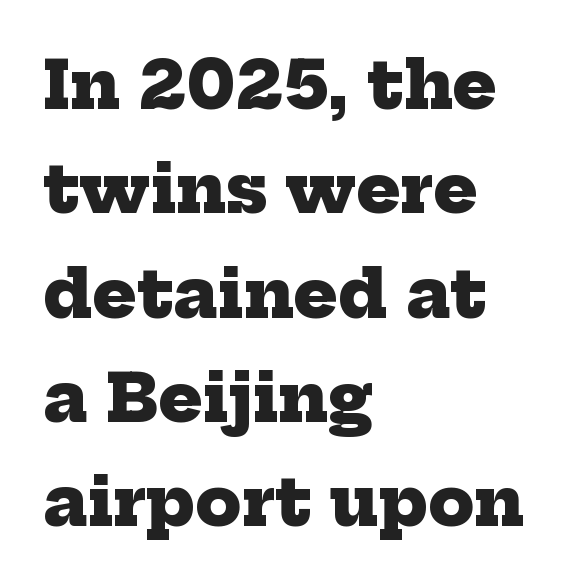
The image shows 66 px heavy serif type; set left-aligned, normal line spacing (1.58x), normal letter spacing, not underlined; low stroke contrast and a medium x-height.
